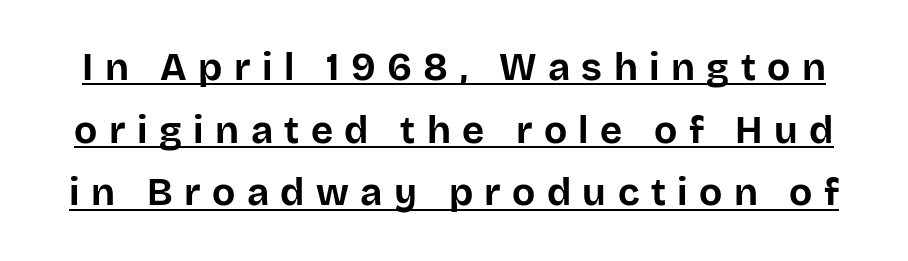
Q: Is the text bold? A: Yes.
Q: Is the text italic (slanted)? A: No, it is upright.
Q: Is the typeface a serif or a sans-serif typeface? A: Sans-serif.
Q: Is the text underlined? A: Yes.
Q: Is the spacing between letters normal or unusually wide? A: Unusually wide.
Q: Is the spacing between lines tight, normal or loose? A: Normal.
Q: Width (condensed, normal, or wide)? A: Normal.
Q: Stroke contrast? A: Low.
Q: x-height? A: Large.
Q: Monospaced? A: No.
